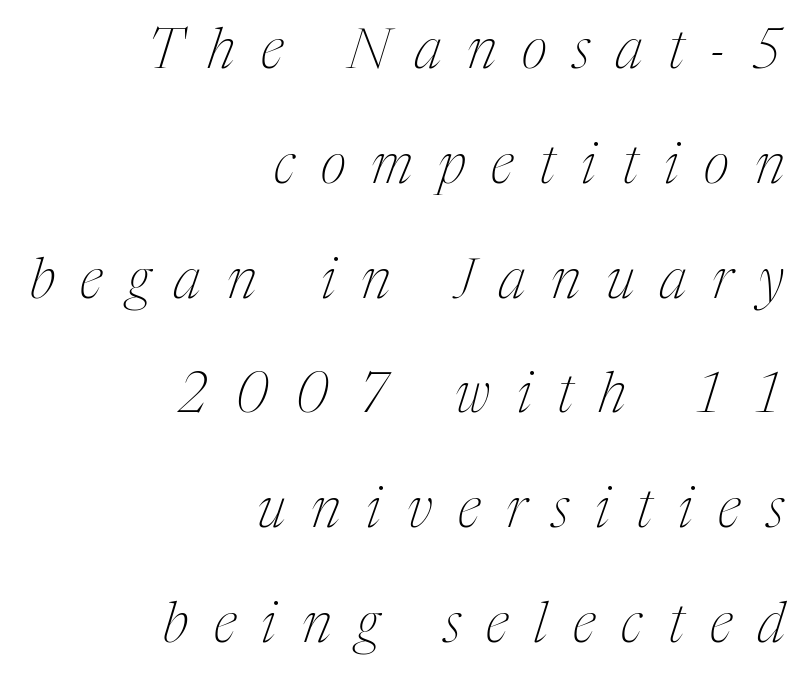
Leftover space on each line is placed entirely before the opening word. The passage shown is not bold in any degree. Characters are canted at an angle relative to the baseline's perpendicular. You could fit nearly another row in the gap between these rows. Loose tracking; the words dissolve into strings of separated letters.
